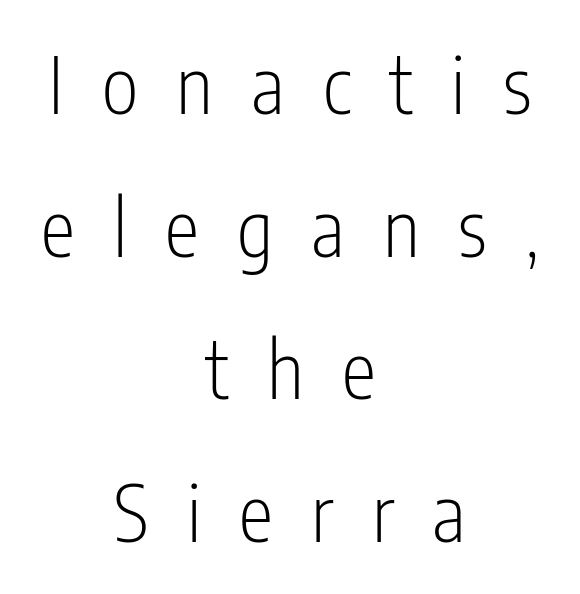
Q: Is the text bold? A: No.
Q: Is the text italic (slanted)? A: No, it is upright.
Q: Is the typeface a serif or a sans-serif typeface? A: Sans-serif.
Q: Is the text underlined? A: No.
Q: How is the paragraph aligned? A: Centered.
Q: Is the spacing between letters normal or unusually wide? A: Unusually wide.
Q: Width (condensed, normal, or wide)? A: Condensed.
Q: Stroke contrast? A: Low.
Q: x-height? A: Medium.
Q: Monospaced? A: No.
